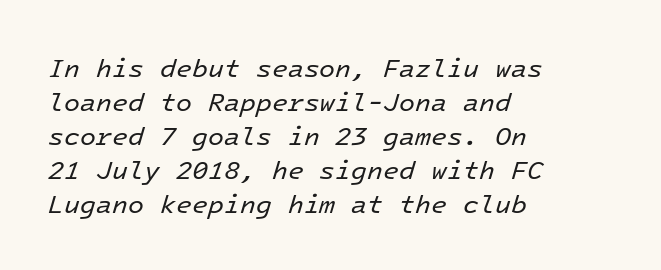
Q: Is the text bold? A: No.
Q: Is the text italic (slanted)? A: Yes, it leans right by about 16 degrees.
Q: Is the text underlined? A: No.
Q: How is the paragraph aligned? A: Left-aligned.
Q: Is the spacing between letters normal or unusually wide? A: Normal.
Q: Is the spacing between lines tight, normal or loose? A: Normal.
